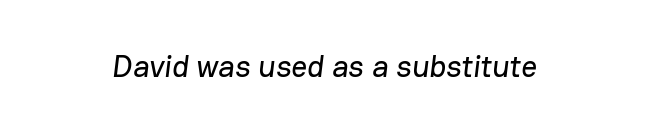
Q: Is the typeface a serif or a sans-serif typeface? A: Sans-serif.
Q: Is the text underlined? A: No.
Q: Is the spacing between letters normal or unusually wide? A: Normal.
Q: Width (condensed, normal, or wide)? A: Normal.
Q: Stroke contrast? A: Low.
Q: x-height? A: Medium.
Q: Monospaced? A: No.
